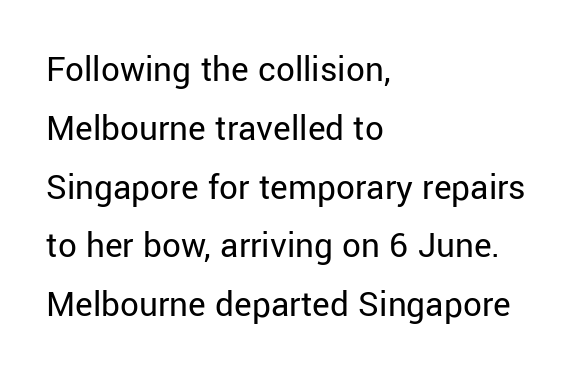
The image shows 37 px regular-weight sans-serif type, upright; set left-aligned, normal line spacing (1.59x), normal letter spacing, not underlined; low stroke contrast and a medium x-height.
